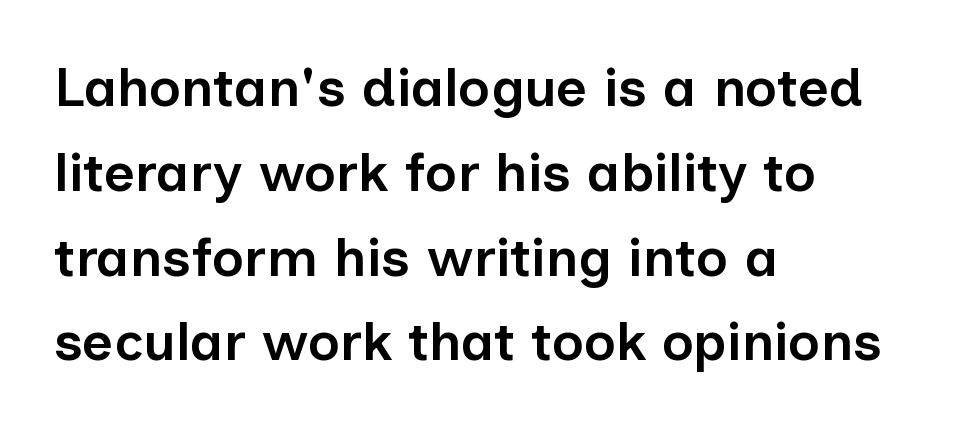
Q: Is the text bold? A: Semi-bold.
Q: Is the text italic (slanted)? A: No, it is upright.
Q: Is the typeface a serif or a sans-serif typeface? A: Sans-serif.
Q: Is the text underlined? A: No.
Q: How is the paragraph aligned? A: Left-aligned.
Q: Is the spacing between letters normal or unusually wide? A: Normal.
Q: Is the spacing between lines tight, normal or loose? A: Normal.
Q: Width (condensed, normal, or wide)? A: Normal.
Q: Stroke contrast? A: Low.
Q: x-height? A: Medium.
Q: Monospaced? A: No.
